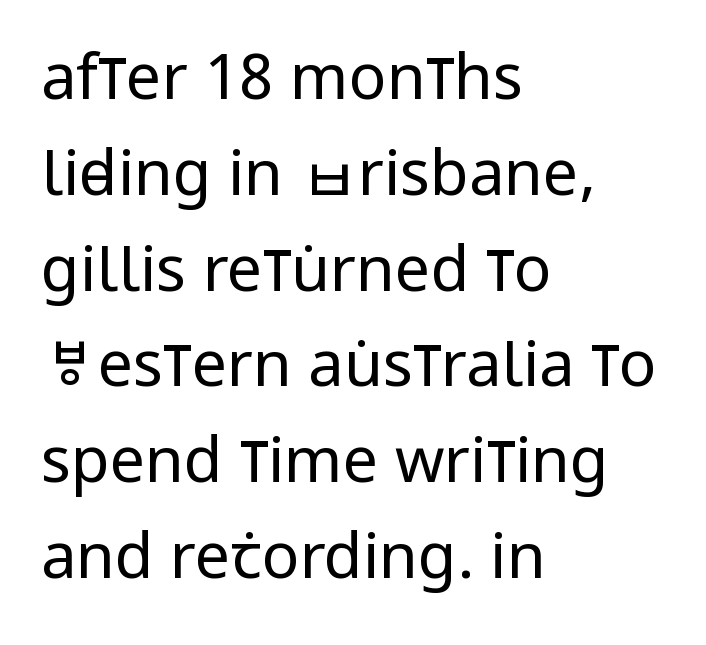
Quick note: underline off. The characters are drawn with everyday or finer stroke widths. One glance says typical: line gaps are just what's usual. The face used here is a sans, in the tradition of grotesques and geometrics. Observe the ordinary spacing: letters are neighbours, not strangers.
